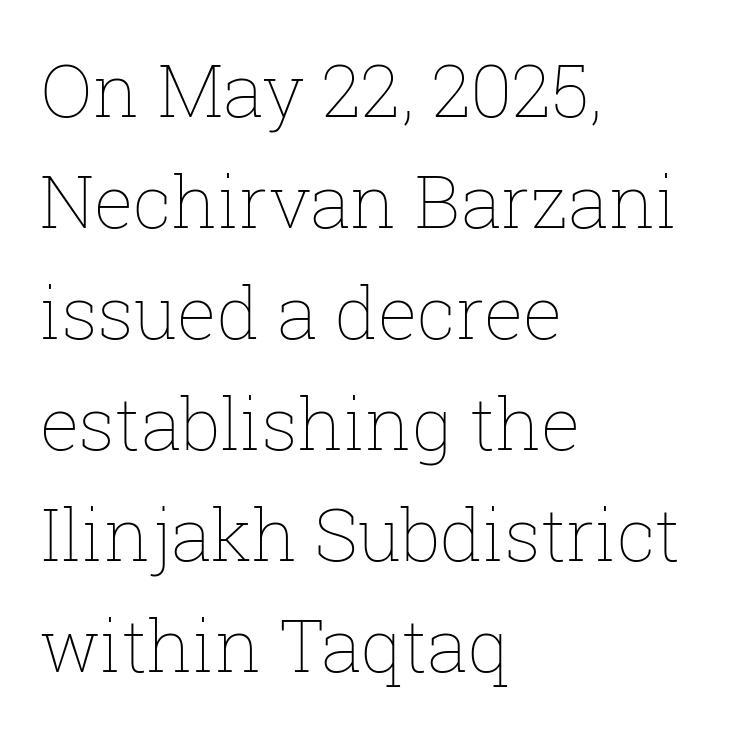
Q: Is the text bold? A: No.
Q: Is the text italic (slanted)? A: No, it is upright.
Q: Is the text underlined? A: No.
Q: How is the paragraph aligned? A: Left-aligned.
Q: Is the spacing between letters normal or unusually wide? A: Normal.
Q: Is the spacing between lines tight, normal or loose? A: Normal.
Q: Width (condensed, normal, or wide)? A: Normal.
Q: Stroke contrast? A: Low.
Q: x-height? A: Medium.
Q: Monospaced? A: No.
